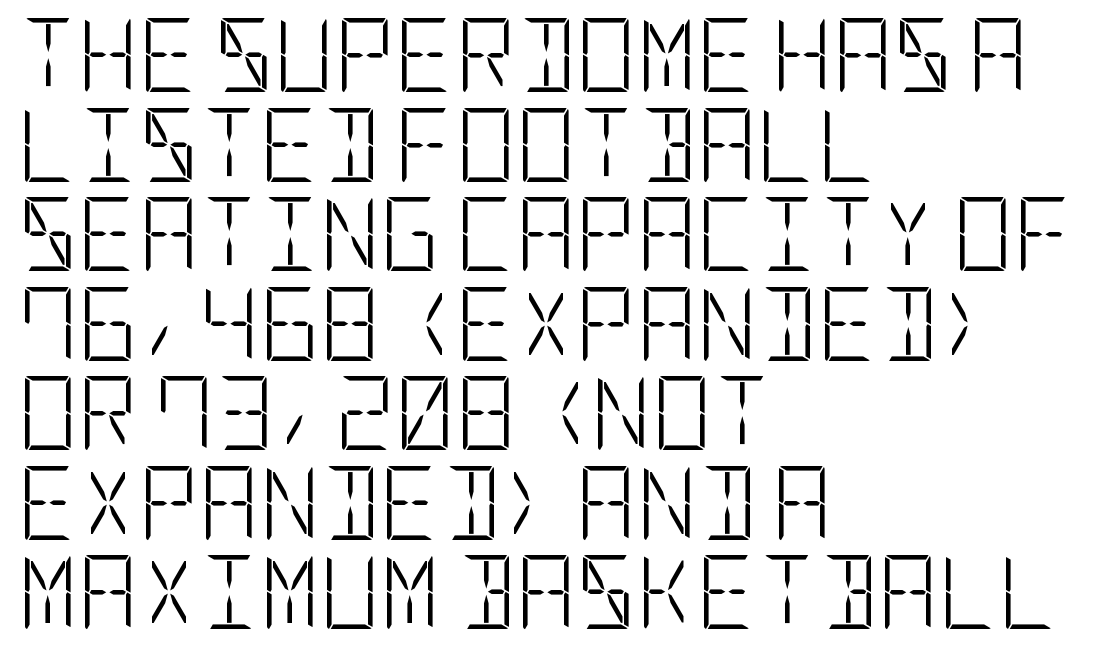
{"serif": "no", "italic": "no", "bold": "no", "weight": "light", "width": "condensed", "stroke_contrast": "low", "x_height": "large", "underline": "no", "align": "left", "line_spacing_ratio": 1.21, "letter_spacing": "normal", "letter_spacing_em": 0.0, "glyph_px": 74}
